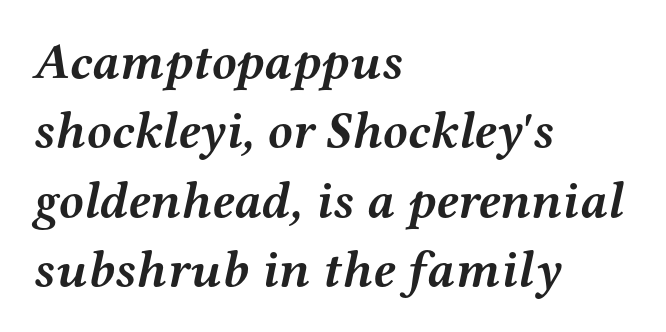
The image shows 51 px semibold, wide serif type, italic (leaning right); set left-aligned, normal line spacing (1.36x), normal letter spacing, not underlined; medium stroke contrast and a medium x-height.
